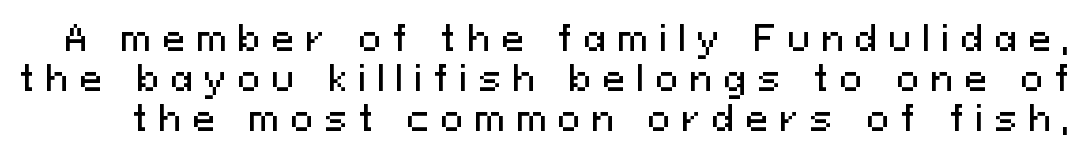
{"serif": "no", "italic": "no", "width": "normal", "stroke_contrast": "medium", "x_height": "medium", "monospaced": "no", "underline": "no", "line_spacing_ratio": 1.17, "letter_spacing": "wide", "letter_spacing_em": 0.33, "glyph_px": 34}
